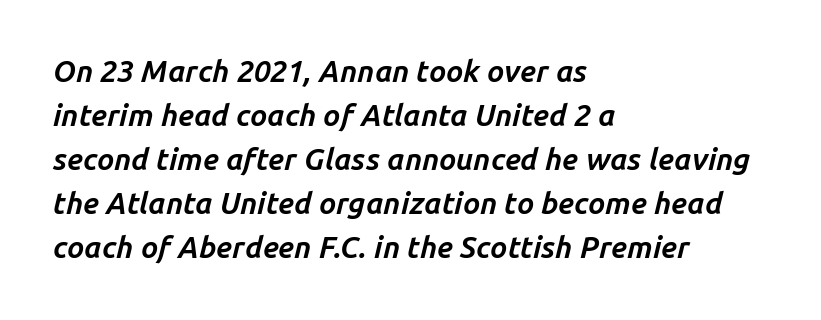
Q: Is the text bold? A: Yes.
Q: Is the text italic (slanted)? A: Yes, it leans right by about 14 degrees.
Q: Is the text underlined? A: No.
Q: How is the paragraph aligned? A: Left-aligned.
Q: Is the spacing between letters normal or unusually wide? A: Normal.
Q: Is the spacing between lines tight, normal or loose? A: Normal.
Q: Width (condensed, normal, or wide)? A: Normal.
Q: Stroke contrast? A: Low.
Q: x-height? A: Medium.
Q: Monospaced? A: No.
